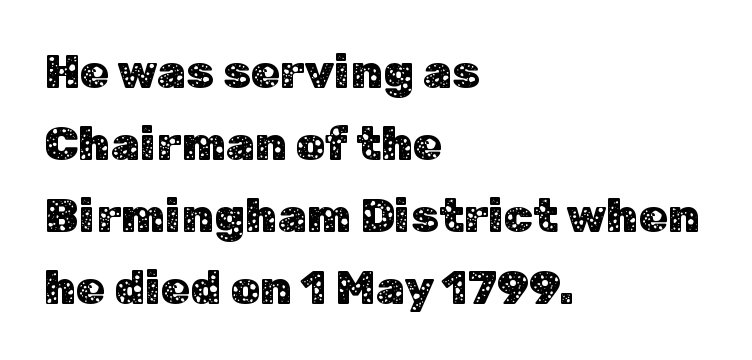
The letters advance in unequal steps, a hallmark of proportional type. Underlining? Definitely not there. The passage shown is typeset with a sans-serif family. A typesetter would call this zero additional tracking. Quick note: not italic, upright.
